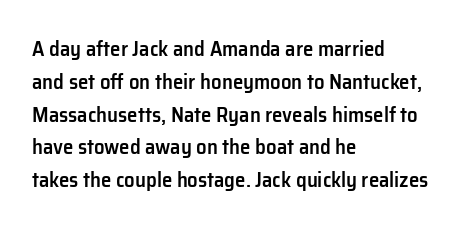
{"italic": "no", "bold": "semi", "underline": "no", "align": "left", "line_spacing": "normal", "line_spacing_ratio": 1.56, "letter_spacing": "normal", "letter_spacing_em": 0.0, "glyph_px": 21}
